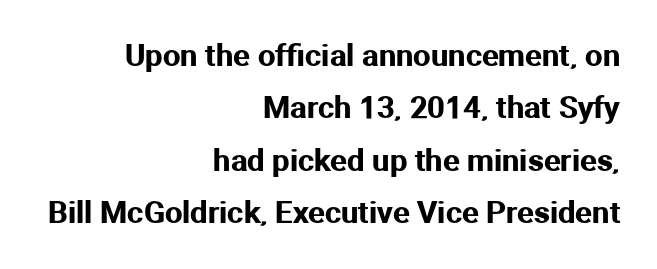
The image shows 31 px sans-serif type, upright; set right-aligned, normal line spacing (1.69x), normal letter spacing, not underlined; medium stroke contrast and a medium x-height.
